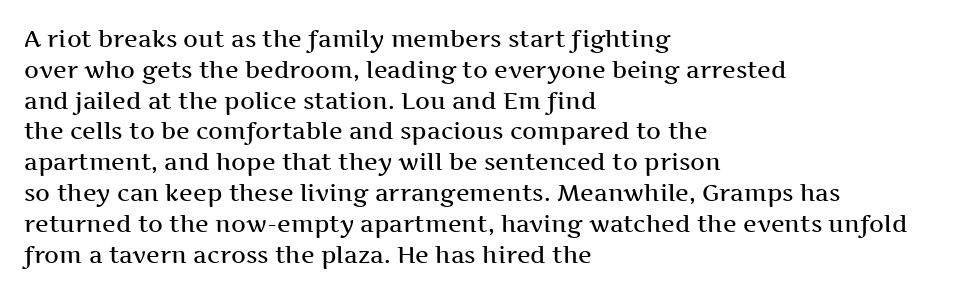
The image shows 23 px text type, upright; set left-aligned, normal line spacing (1.34x), normal letter spacing, not underlined.
